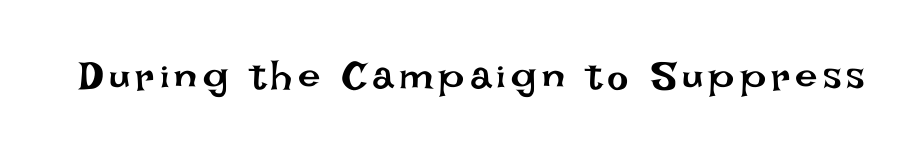
Vertical strokes here are truly vertical. The space directly below the letters is spotless. Stems and bowls with no extra thickness — not bold. The face used here is proportionally spaced, like ordinary book or web type.
